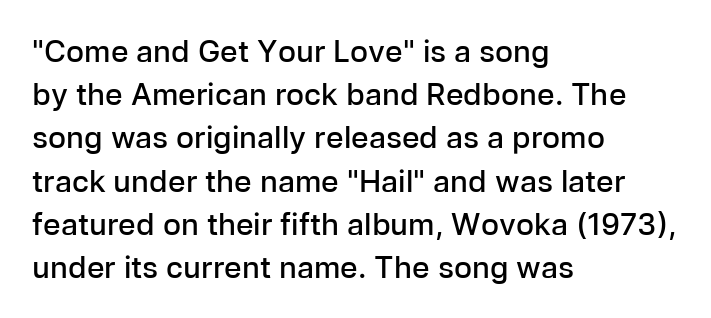
Q: Is the text bold? A: Semi-bold.
Q: Is the text italic (slanted)? A: No, it is upright.
Q: Is the typeface a serif or a sans-serif typeface? A: Sans-serif.
Q: Is the text underlined? A: No.
Q: How is the paragraph aligned? A: Left-aligned.
Q: Is the spacing between letters normal or unusually wide? A: Normal.
Q: Is the spacing between lines tight, normal or loose? A: Normal.
Q: Width (condensed, normal, or wide)? A: Normal.
Q: Stroke contrast? A: Low.
Q: x-height? A: Medium.
Q: Monospaced? A: No.
